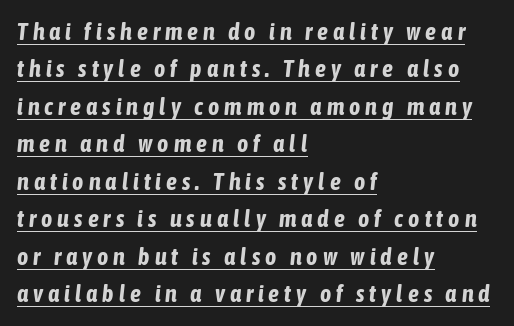
{"italic": "yes", "lean": "right", "slant_degrees": 6, "bold": "yes", "underline": "yes", "align": "left", "line_spacing": "normal", "line_spacing_ratio": 1.56, "letter_spacing": "wide", "letter_spacing_em": 0.21, "glyph_px": 24}
